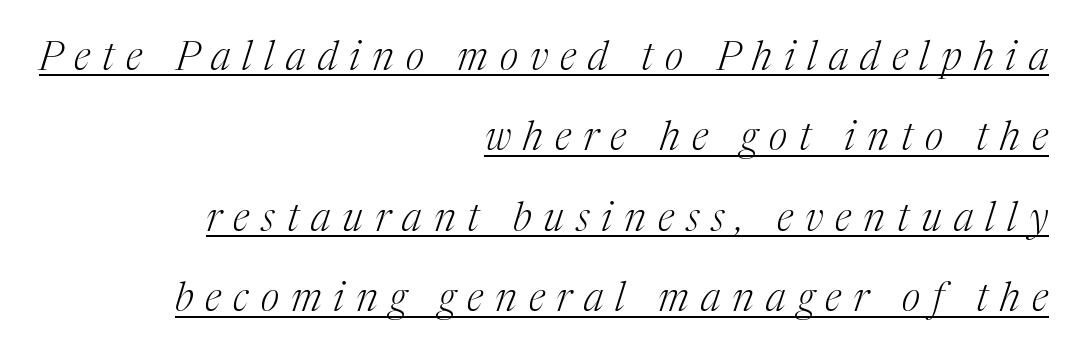
Q: Is the text bold? A: No.
Q: Is the text italic (slanted)? A: Yes, it leans right by about 17 degrees.
Q: Is the typeface a serif or a sans-serif typeface? A: Serif.
Q: Is the text underlined? A: Yes.
Q: How is the paragraph aligned? A: Right-aligned.
Q: Is the spacing between letters normal or unusually wide? A: Unusually wide.
Q: Is the spacing between lines tight, normal or loose? A: Loose.
Q: Width (condensed, normal, or wide)? A: Normal.
Q: Stroke contrast? A: Medium.
Q: x-height? A: Medium.
Q: Monospaced? A: No.
